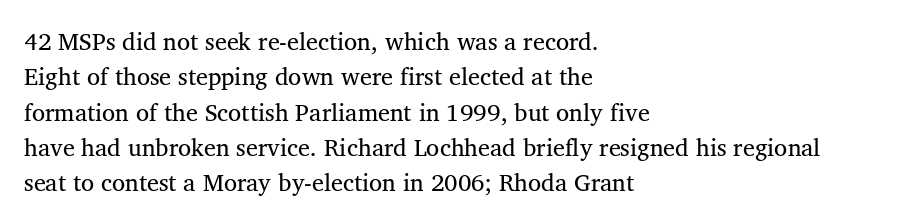
The image shows 24 px text type; set left-aligned, normal line spacing (1.47x), normal letter spacing, not underlined.
